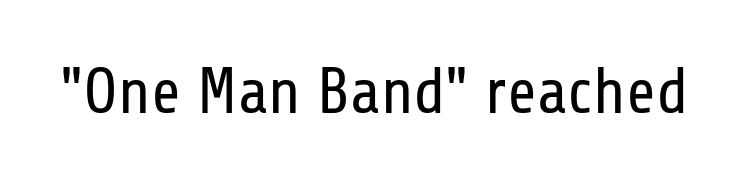
Q: Is the text bold? A: No.
Q: Is the text italic (slanted)? A: No, it is upright.
Q: Is the typeface a serif or a sans-serif typeface? A: Sans-serif.
Q: Is the text underlined? A: No.
Q: Is the spacing between letters normal or unusually wide? A: Normal.
Q: Width (condensed, normal, or wide)? A: Condensed.
Q: Stroke contrast? A: Low.
Q: x-height? A: Medium.
Q: Monospaced? A: No.
